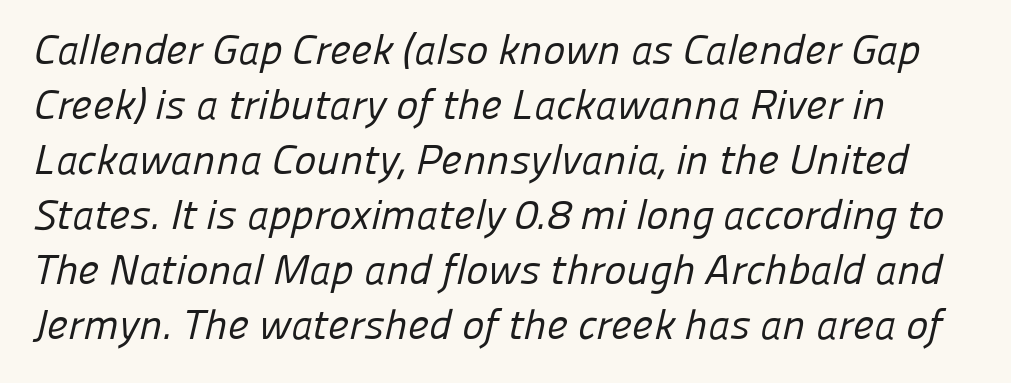
Q: Is the text bold? A: No.
Q: Is the typeface a serif or a sans-serif typeface? A: Sans-serif.
Q: Is the text underlined? A: No.
Q: How is the paragraph aligned? A: Left-aligned.
Q: Is the spacing between letters normal or unusually wide? A: Normal.
Q: Is the spacing between lines tight, normal or loose? A: Normal.
Q: Width (condensed, normal, or wide)? A: Normal.
Q: Stroke contrast? A: Low.
Q: x-height? A: Medium.
Q: Monospaced? A: No.
